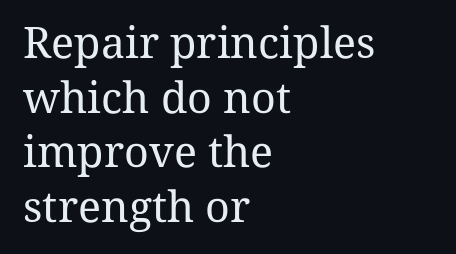
The image shows 43 px regular-weight serif type, upright; set left-aligned, normal line spacing (1.27x), normal letter spacing, not underlined; medium stroke contrast and a medium x-height.
